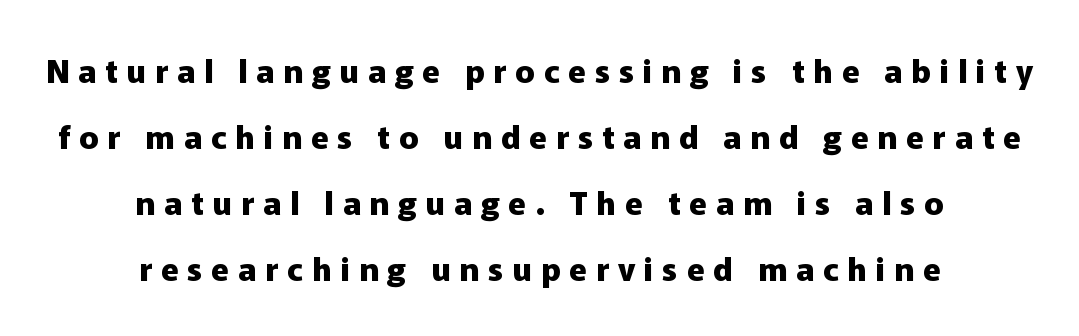
Clear beneath every line of the passage. Caption: multi-line text, centered on the measure. Ascenders rise straight up at ninety degrees. Spacing between characters has been opened up far beyond the box default.
